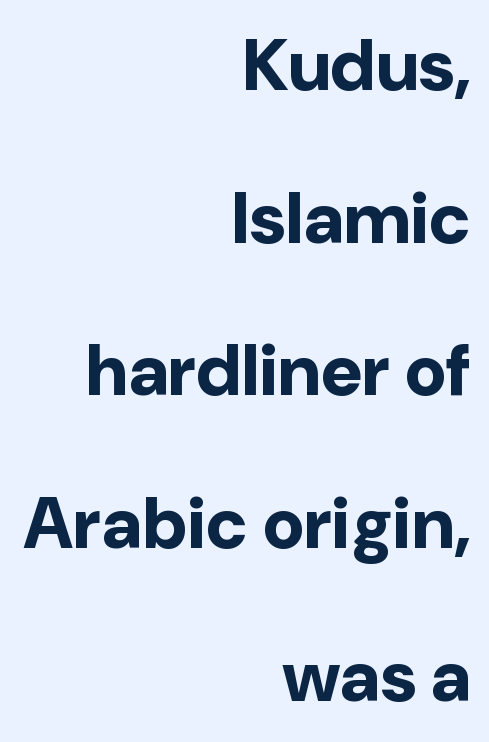
The image shows 72 px bold sans-serif type, upright; set right-aligned, loose line spacing (2.12x), normal letter spacing, not underlined; low stroke contrast and a medium x-height.
